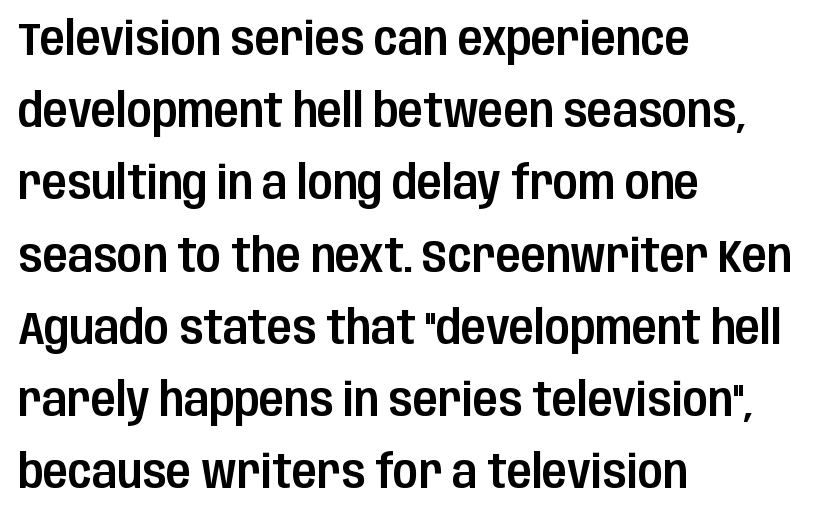
The image shows 46 px condensed sans-serif type, upright; set left-aligned, normal line spacing (1.57x), normal letter spacing, not underlined; low stroke contrast and a large x-height.
